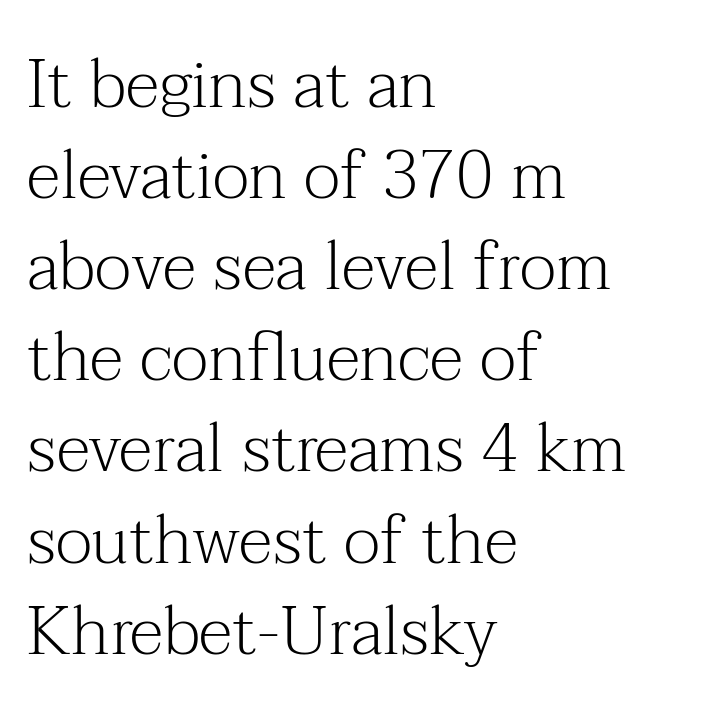
Q: Is the text bold? A: No.
Q: Is the text italic (slanted)? A: No, it is upright.
Q: Is the typeface a serif or a sans-serif typeface? A: Serif.
Q: Is the text underlined? A: No.
Q: How is the paragraph aligned? A: Left-aligned.
Q: Is the spacing between letters normal or unusually wide? A: Normal.
Q: Is the spacing between lines tight, normal or loose? A: Normal.
Q: Width (condensed, normal, or wide)? A: Normal.
Q: Stroke contrast? A: Medium.
Q: x-height? A: Medium.
Q: Monospaced? A: No.
